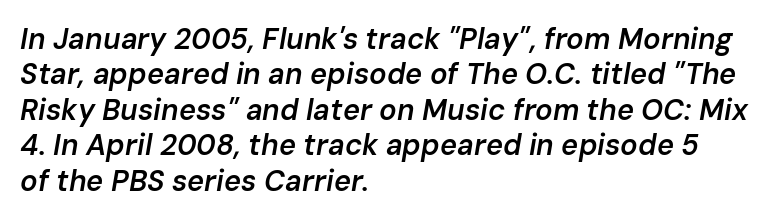
Q: Is the text bold? A: Semi-bold.
Q: Is the text italic (slanted)? A: Yes, it leans right by about 10 degrees.
Q: Is the text underlined? A: No.
Q: How is the paragraph aligned? A: Left-aligned.
Q: Is the spacing between letters normal or unusually wide? A: Normal.
Q: Width (condensed, normal, or wide)? A: Normal.
Q: Stroke contrast? A: Low.
Q: x-height? A: Medium.
Q: Monospaced? A: No.
